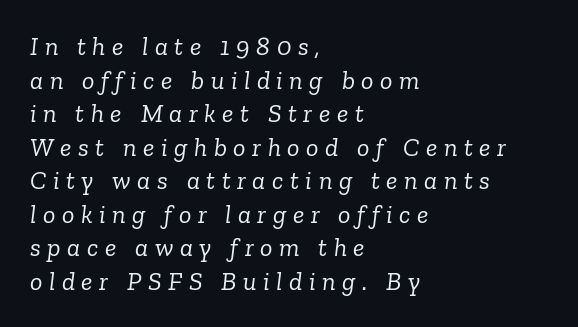
Q: Is the text bold? A: No.
Q: Is the text italic (slanted)? A: Yes, it leans right by about 6 degrees.
Q: Is the text underlined? A: No.
Q: How is the paragraph aligned? A: Left-aligned.
Q: Is the spacing between letters normal or unusually wide? A: Unusually wide.
Q: Is the spacing between lines tight, normal or loose? A: Normal.
